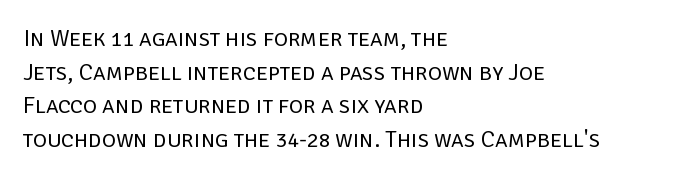
Does the copy run flush right? No — it runs flush left. Does extra space separate the letters? No, they use regular spacing. The letters look calm and open, with moderate or lighter stems. Beneath every word, the page is bare. Normally led — the rows are evenly, conventionally spaced.
